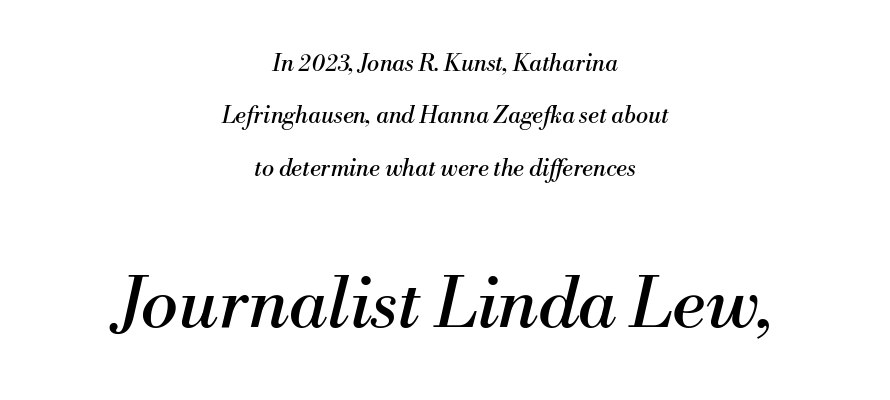
The image shows 70 px regular-weight serif type, italic (leaning right); set centered, loose line spacing (2.28x), normal letter spacing, not underlined; the second (bottom) block is 3.04x larger; medium stroke contrast and a small x-height.
